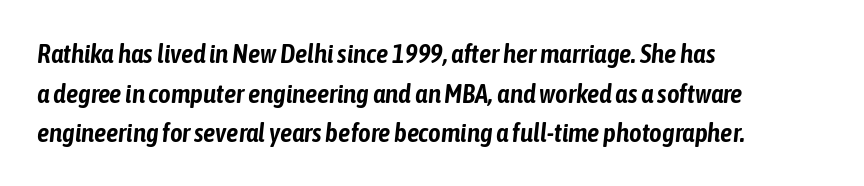
Rows of type keep a routine distance in the vertical direction. Does the copy run flush right? No — it runs flush left. The words here are not underlined. These lines keep a tight, regular rhythm from letter to letter. Italic? Definitely — the glyphs are oblique.
